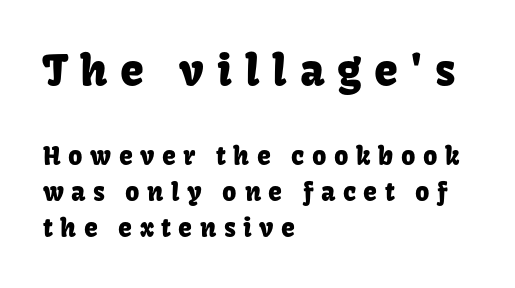
The earlier block is typeset at a bigger size than the later block. The tracking jumps out immediately: characters are airy and widely separated. The foot of each line stays bare and open. Italic: no, the glyphs are upright roman. The rendering uses natural spacing where letterforms have individual widths. Does the copy run flush right? No — it runs flush left.
